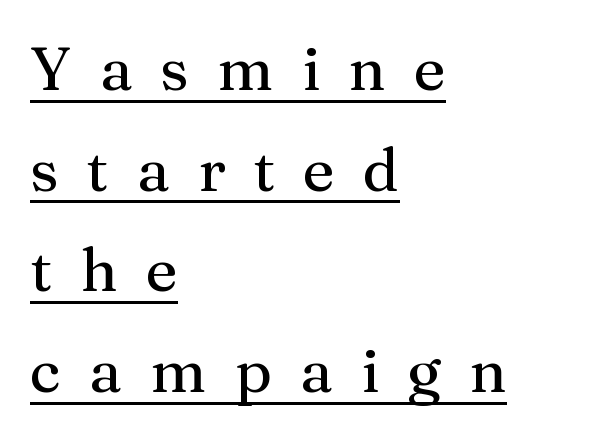
{"serif": "yes", "italic": "no", "width": "normal", "stroke_contrast": "medium", "x_height": "medium", "monospaced": "no", "underline": "yes", "align": "left", "line_spacing": "normal", "line_spacing_ratio": 1.65, "letter_spacing": "wide", "letter_spacing_em": 0.46, "glyph_px": 61}
